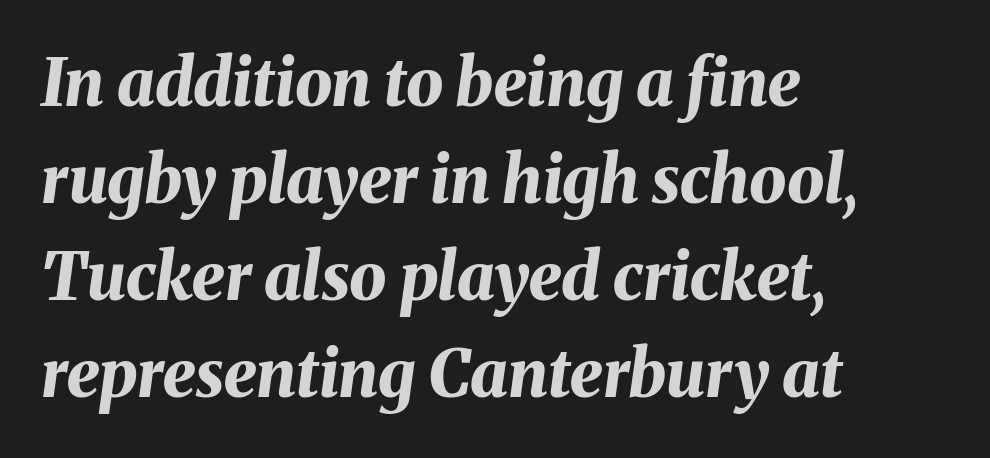
Q: Is the text bold? A: Yes.
Q: Is the text italic (slanted)? A: Yes, it leans right by about 8 degrees.
Q: Is the text underlined? A: No.
Q: How is the paragraph aligned? A: Left-aligned.
Q: Is the spacing between letters normal or unusually wide? A: Normal.
Q: Is the spacing between lines tight, normal or loose? A: Normal.
Q: Width (condensed, normal, or wide)? A: Normal.
Q: Stroke contrast? A: Medium.
Q: x-height? A: Medium.
Q: Monospaced? A: No.
